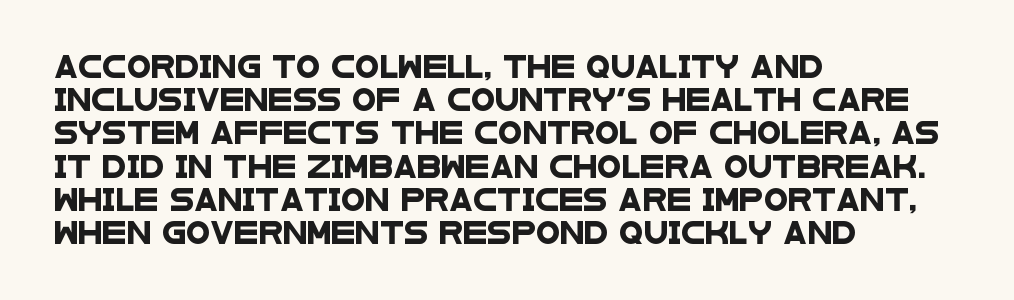
Is the letter spacing exaggerated? No — it looks like the ordinary default. Honestly, the row spacing looks completely unremarkable. This sample is left-justified, so line endings fall wherever the words run out. The space beneath each line is pristine and unruled.
